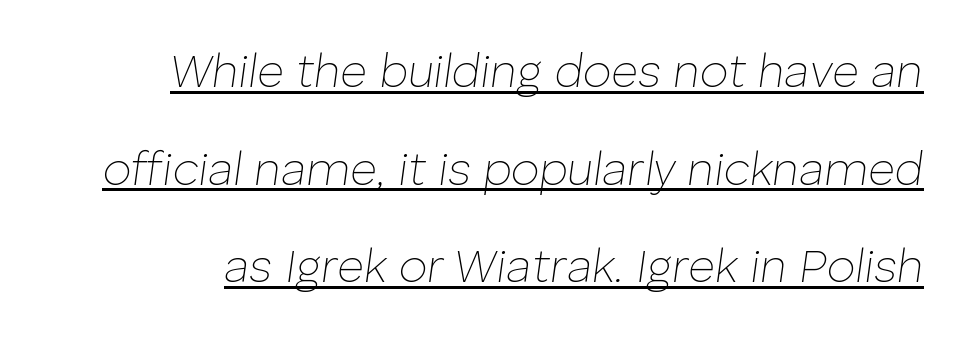
Underline: present. Summary of vertical rhythm: relaxed, with wide interline spacing. The letters advance in unequal steps, a hallmark of proportional type. The face used here is rendered with its standard letterfit. Weight: in the light-to-regular range. Compared with ordinary roman type, these characters are visibly tilted.
